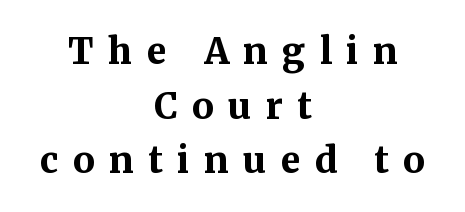
Q: Is the text bold? A: Yes.
Q: Is the text italic (slanted)? A: No, it is upright.
Q: Is the typeface a serif or a sans-serif typeface? A: Serif.
Q: Is the text underlined? A: No.
Q: How is the paragraph aligned? A: Centered.
Q: Is the spacing between letters normal or unusually wide? A: Unusually wide.
Q: Is the spacing between lines tight, normal or loose? A: Normal.
Q: Width (condensed, normal, or wide)? A: Normal.
Q: Stroke contrast? A: Medium.
Q: x-height? A: Medium.
Q: Monospaced? A: No.
